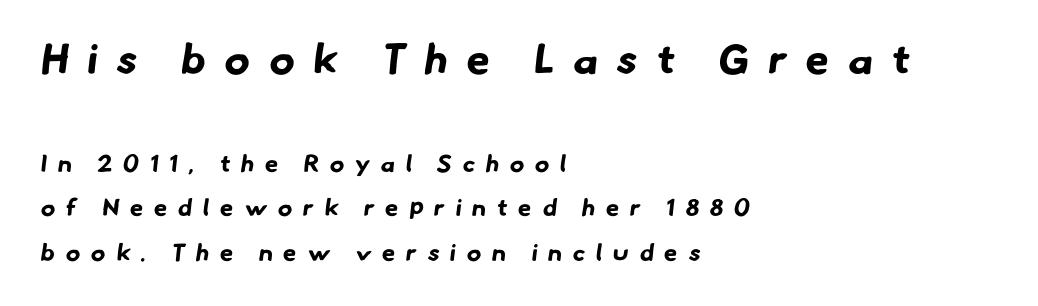
A full-strength bold gives these letters their thick strokes. Honestly, the letter spacing is so wide it's the main thing you notice. Each row of text sits above clean, open space. The more generous point size was reserved for the upper chunk. The compositor pushed each line to the left boundary. Think of a printed novel: that variable character pitch is what you see here.
